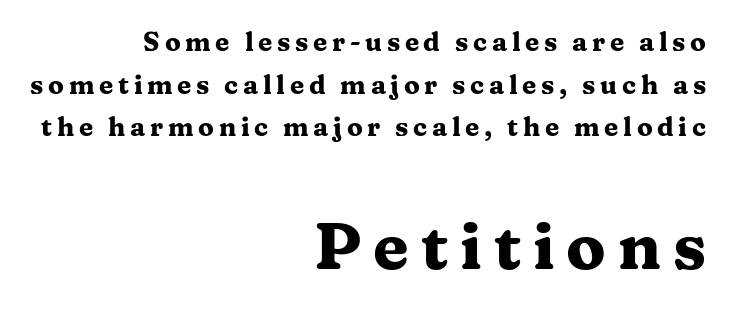
Q: Is the text bold? A: Yes.
Q: Is the text italic (slanted)? A: No, it is upright.
Q: Is the typeface a serif or a sans-serif typeface? A: Serif.
Q: Is the text underlined? A: No.
Q: How is the paragraph aligned? A: Right-aligned.
Q: Is the spacing between lines tight, normal or loose? A: Normal.
Q: Which block of text is set in a larger size, the first (top) or the second (bottom)? A: The second (bottom) one.
Q: Width (condensed, normal, or wide)? A: Wide.
Q: Stroke contrast? A: Medium.
Q: x-height? A: Medium.
Q: Monospaced? A: No.
